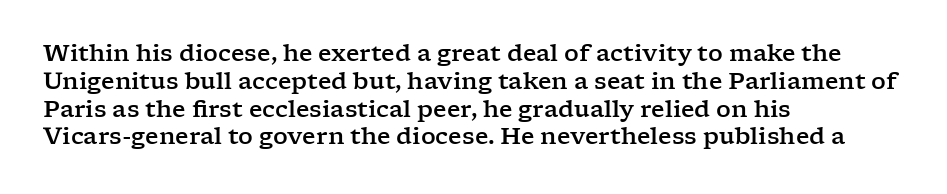
Q: Is the text italic (slanted)? A: No, it is upright.
Q: Is the text underlined? A: No.
Q: How is the paragraph aligned? A: Left-aligned.
Q: Is the spacing between letters normal or unusually wide? A: Normal.
